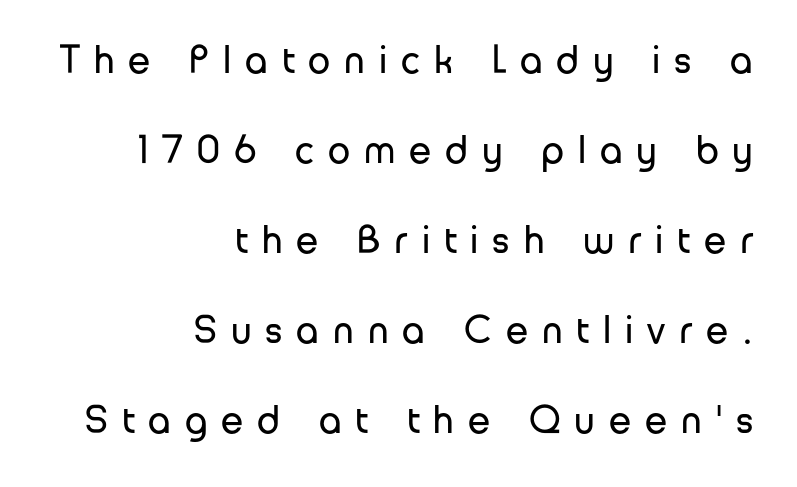
The image shows 40 px regular-weight sans-serif type, upright; set right-aligned, loose line spacing (2.25x), unusually wide letter spacing (+0.35 em), not underlined; low stroke contrast and a medium x-height.
